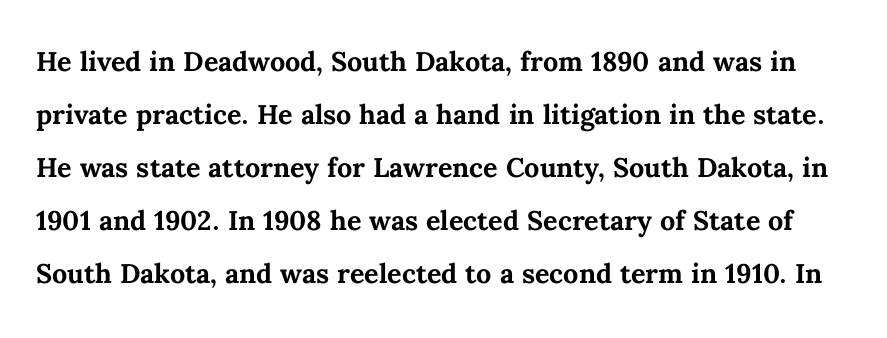
Q: Is the text bold? A: Yes.
Q: Is the text italic (slanted)? A: No, it is upright.
Q: Is the text underlined? A: No.
Q: Is the spacing between letters normal or unusually wide? A: Normal.
Q: Is the spacing between lines tight, normal or loose? A: Normal.
Q: Width (condensed, normal, or wide)? A: Normal.
Q: Stroke contrast? A: Medium.
Q: x-height? A: Medium.
Q: Monospaced? A: No.
